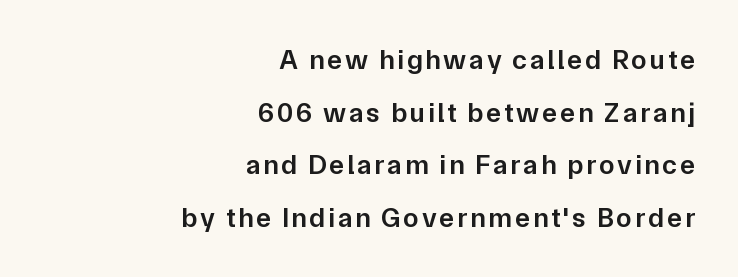
{"serif": "no", "italic": "no", "bold": "semi", "weight": "semibold", "width": "normal", "stroke_contrast": "low", "x_height": "medium", "monospaced": "no", "underline": "no", "align": "right", "line_spacing_ratio": 1.88, "glyph_px": 28}
